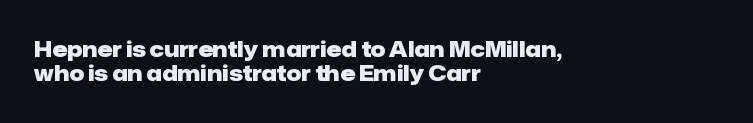
The lines are quadded left. Underlining? Definitely not there. Default kerning and tracking; the words read as compact shapes. Every stem runs plumb, perpendicular to the baseline. This is heavy type, rendered in bold. In terms of leading, this rendering errs on the cramped side.
